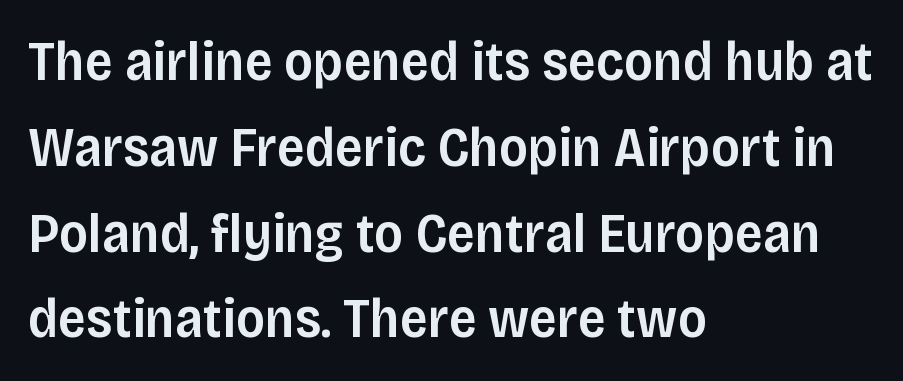
Q: Is the text bold? A: Semi-bold.
Q: Is the text italic (slanted)? A: No, it is upright.
Q: Is the typeface a serif or a sans-serif typeface? A: Sans-serif.
Q: Is the text underlined? A: No.
Q: How is the paragraph aligned? A: Left-aligned.
Q: Is the spacing between letters normal or unusually wide? A: Normal.
Q: Is the spacing between lines tight, normal or loose? A: Normal.
Q: Width (condensed, normal, or wide)? A: Normal.
Q: Stroke contrast? A: Low.
Q: x-height? A: Large.
Q: Monospaced? A: No.
